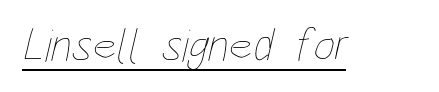
{"bold": "no", "weight": "thin", "width": "condensed", "stroke_contrast": "low", "x_height": "large", "monospaced": "no", "underline": "yes", "letter_spacing": "normal", "letter_spacing_em": 0.0, "glyph_px": 47}
